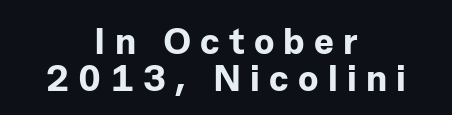
The image shows 37 px bold sans-serif type, upright; set centered, tight line spacing (0.99x), unusually wide letter spacing (+0.25 em), not underlined; low stroke contrast and a medium x-height.
